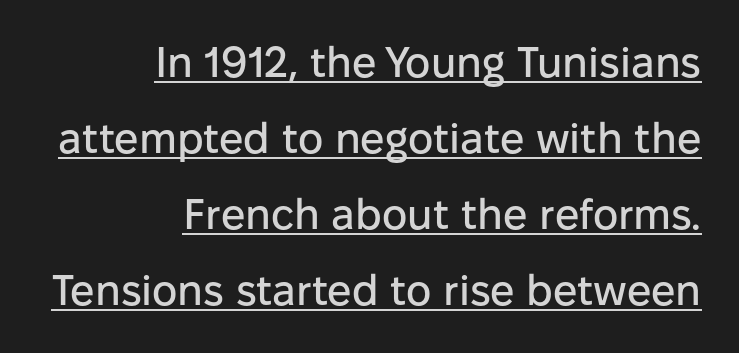
The image shows 43 px sans-serif type, upright; set right-aligned, line spacing 1.77x, normal letter spacing, underlined; low stroke contrast and a medium x-height.
